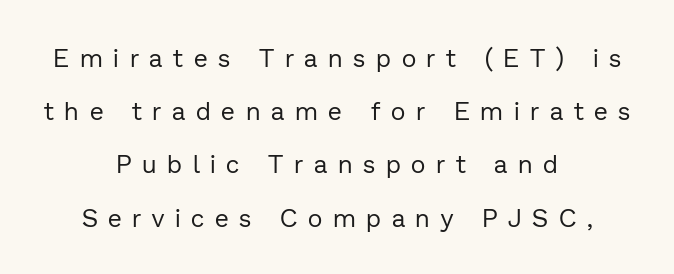
The type is letterspaced generously, with wide tracking. Is the block centered? Yes — each line is placed symmetrically about the middle. You can tell it's not italic because the verticals are truly vertical. Leading is clearly above the norm, producing a sparse column.
